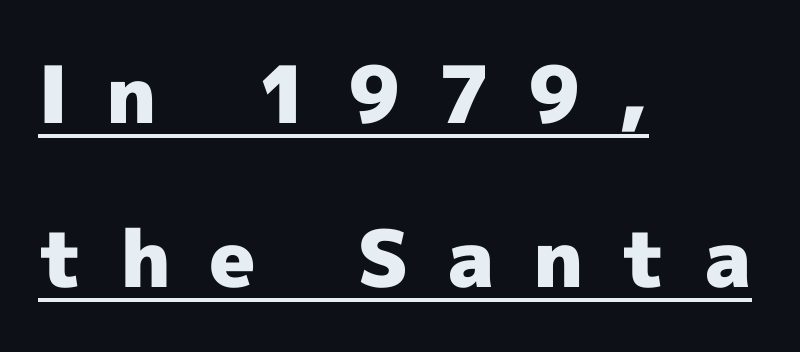
Q: Is the text bold? A: Yes.
Q: Is the text italic (slanted)? A: No, it is upright.
Q: Is the typeface a serif or a sans-serif typeface? A: Sans-serif.
Q: Is the text underlined? A: Yes.
Q: How is the paragraph aligned? A: Left-aligned.
Q: Is the spacing between letters normal or unusually wide? A: Unusually wide.
Q: Is the spacing between lines tight, normal or loose? A: Loose.
Q: Width (condensed, normal, or wide)? A: Normal.
Q: x-height? A: Medium.
Q: Monospaced? A: No.
